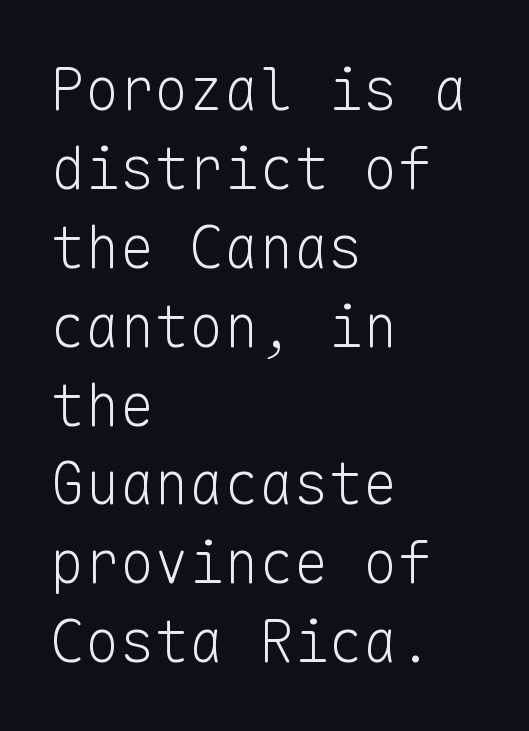
Notice how the passage keeps a crisp vertical edge on the left only. The strip under each line holds only bare page. You could call the tracking neutral — neither tight nor loose. Monospaced: the letters line up in strict vertical columns.
